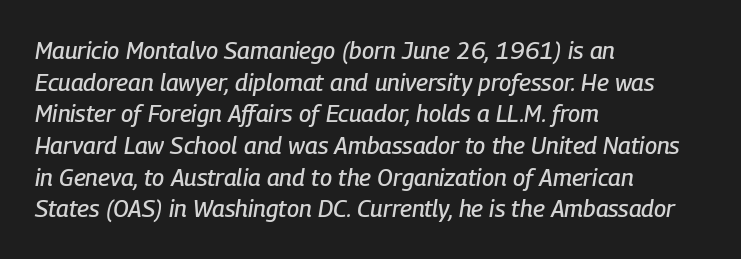
{"italic": "yes", "lean": "right", "slant_degrees": 9, "underline": "no", "align": "left", "line_spacing": "normal", "line_spacing_ratio": 1.32, "letter_spacing": "normal", "letter_spacing_em": 0.0, "glyph_px": 24}
